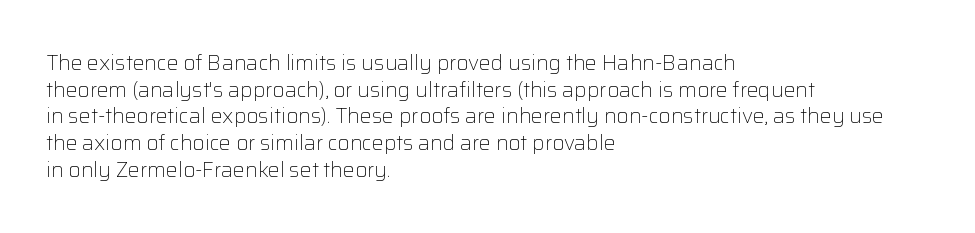
The image shows 21 px text type, upright; set left-aligned, normal line spacing (1.27x), normal letter spacing, not underlined.
